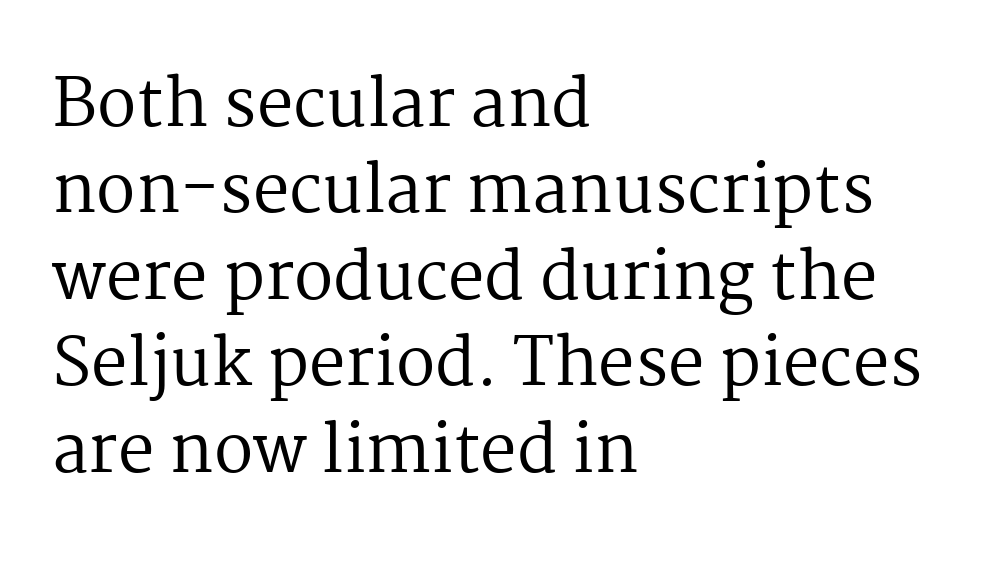
The image shows 65 px regular-weight serif type, upright; set left-aligned, normal line spacing (1.33x), normal letter spacing, not underlined; medium stroke contrast and a medium x-height.
